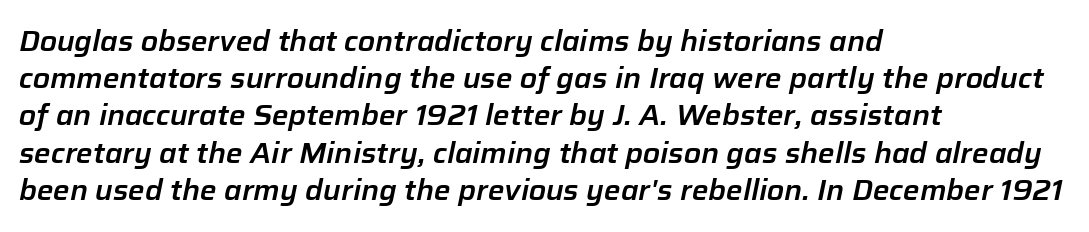
Q: Is the text italic (slanted)? A: Yes, it leans right by about 12 degrees.
Q: Is the text underlined? A: No.
Q: How is the paragraph aligned? A: Left-aligned.
Q: Is the spacing between letters normal or unusually wide? A: Normal.
Q: Is the spacing between lines tight, normal or loose? A: Normal.
Q: Width (condensed, normal, or wide)? A: Normal.
Q: Stroke contrast? A: Low.
Q: x-height? A: Medium.
Q: Monospaced? A: No.
